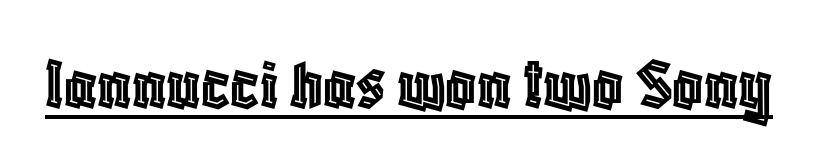
{"italic": "no", "width": "condensed", "x_height": "large", "monospaced": "no", "underline": "yes", "letter_spacing": "normal", "letter_spacing_em": 0.0, "glyph_px": 75}
